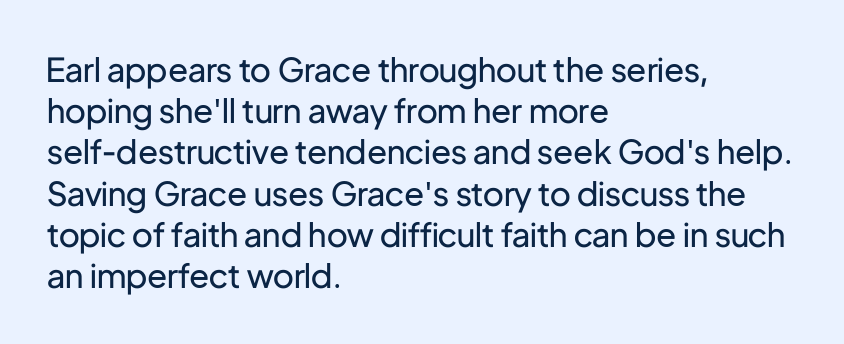
The image shows 33 px regular-weight sans-serif type, upright; set left-aligned, normal line spacing (1.25x), normal letter spacing, not underlined; low stroke contrast and a medium x-height.
